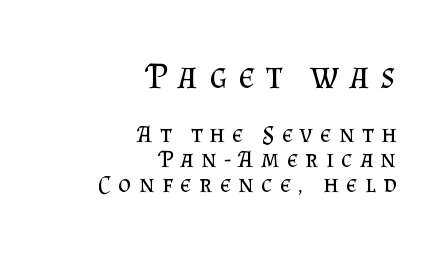
The image shows 37 px regular-weight serif type, upright; set right-aligned, tight line spacing (0.99x), unusually wide letter spacing (+0.3 em), not underlined; the first (top) block is 1.48x larger; medium stroke contrast and a small x-height.
